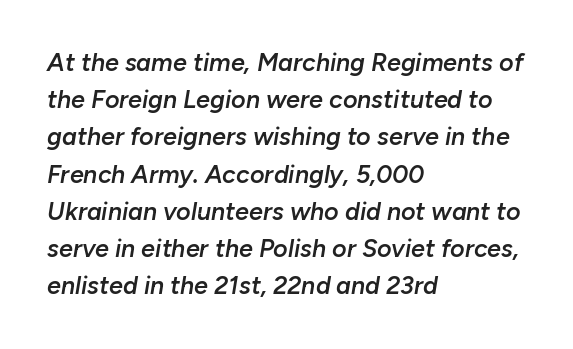
Q: Is the text bold? A: Semi-bold.
Q: Is the text italic (slanted)? A: Yes, it leans right by about 10 degrees.
Q: Is the text underlined? A: No.
Q: How is the paragraph aligned? A: Left-aligned.
Q: Is the spacing between letters normal or unusually wide? A: Normal.
Q: Is the spacing between lines tight, normal or loose? A: Normal.
